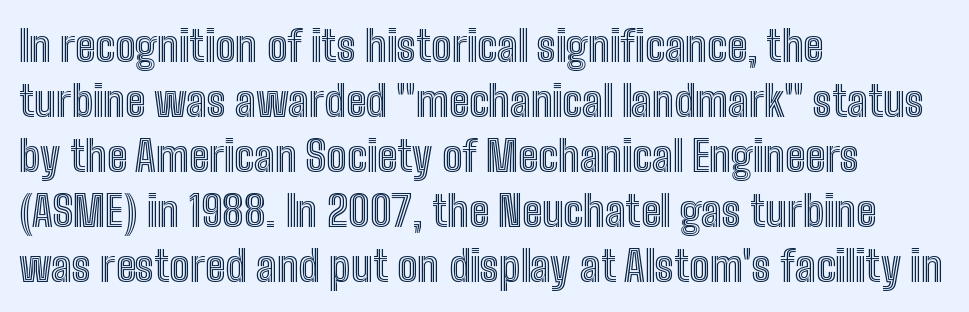
The image shows 43 px condensed type, upright; set left-aligned, normal line spacing (1.28x), normal letter spacing, not underlined; a medium x-height.
